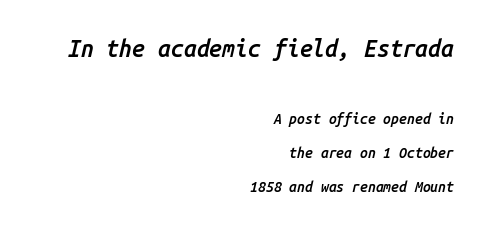
The lines are quadded right. Horizontal bands of white between lines are thick stripes. Slightly chunky letters — semibold, I'd say, not full bold. Italic? Definitely — the glyphs are oblique. Tracking here is standard; glyphs follow each other at the usual distance. No word sits above an underline.
